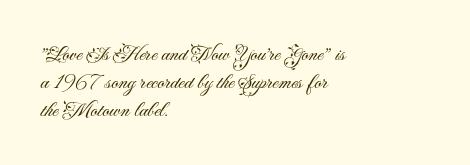
No extra ink here — the face is not bold. Students, observe: this is what conventionally led text looks like. Visually the block forms a straight wall on the left and a jagged coastline on the right. Clear beneath every line of the passage.
